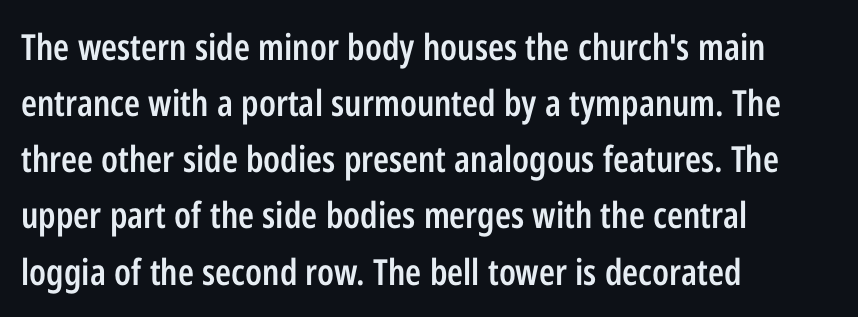
Q: Is the text bold? A: Semi-bold.
Q: Is the text italic (slanted)? A: No, it is upright.
Q: Is the typeface a serif or a sans-serif typeface? A: Sans-serif.
Q: Is the text underlined? A: No.
Q: How is the paragraph aligned? A: Left-aligned.
Q: Is the spacing between letters normal or unusually wide? A: Normal.
Q: Is the spacing between lines tight, normal or loose? A: Normal.
Q: Width (condensed, normal, or wide)? A: Condensed.
Q: Stroke contrast? A: Low.
Q: x-height? A: Medium.
Q: Monospaced? A: No.
